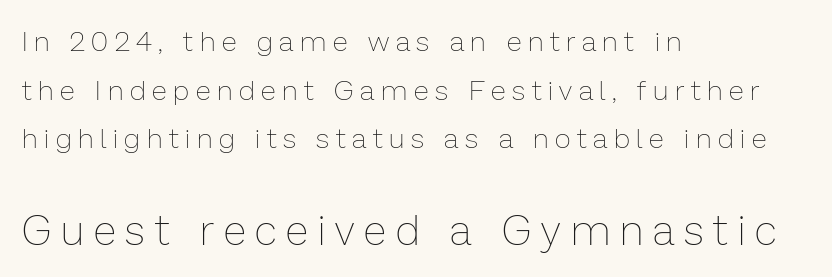
The image shows 42 px thin type, upright; set left-aligned, line spacing 1.74x, unusually wide letter spacing (+0.24 em), not underlined; the second (bottom) block is 1.5x larger; low stroke contrast and a medium x-height.
